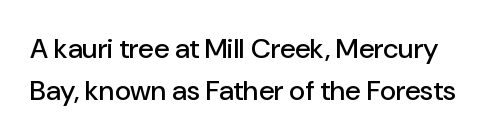
{"serif": "no", "italic": "no", "width": "normal", "stroke_contrast": "low", "x_height": "medium", "monospaced": "no", "underline": "no", "line_spacing": "normal", "line_spacing_ratio": 1.5, "letter_spacing": "normal", "letter_spacing_em": 0.0, "glyph_px": 28}
